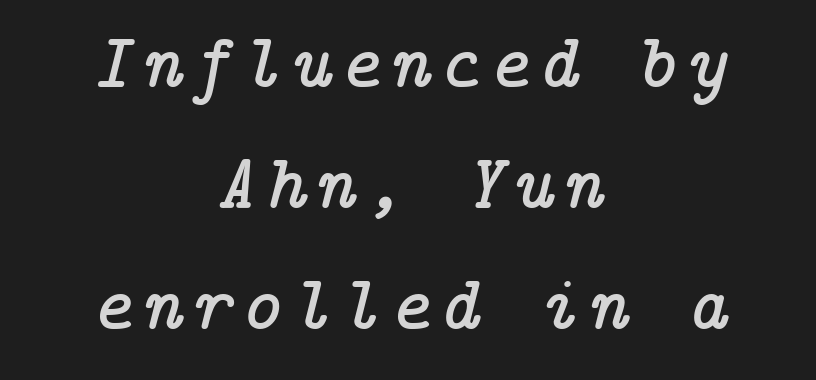
The image shows 78 px serif type, italic (leaning right); set centered, normal line spacing (1.55x), not underlined; low stroke contrast and a medium x-height.
